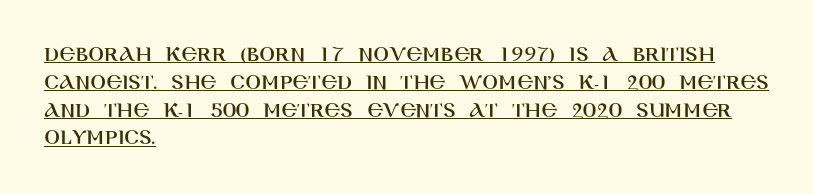
The image shows 23 px text type, upright; set left-aligned, line spacing 1.21x, normal letter spacing, underlined.
